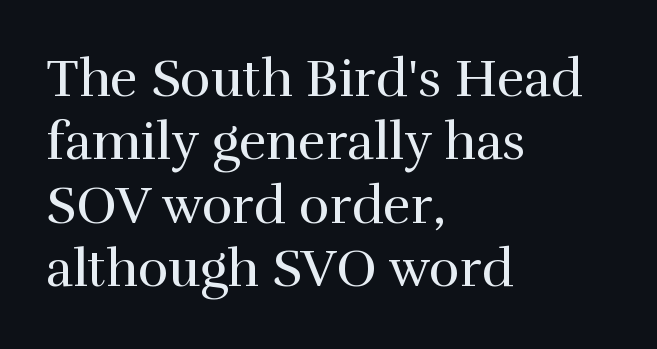
The image shows 52 px regular-weight serif type, upright; set left-aligned, line spacing 1.22x, normal letter spacing, not underlined; high stroke contrast and a medium x-height.
